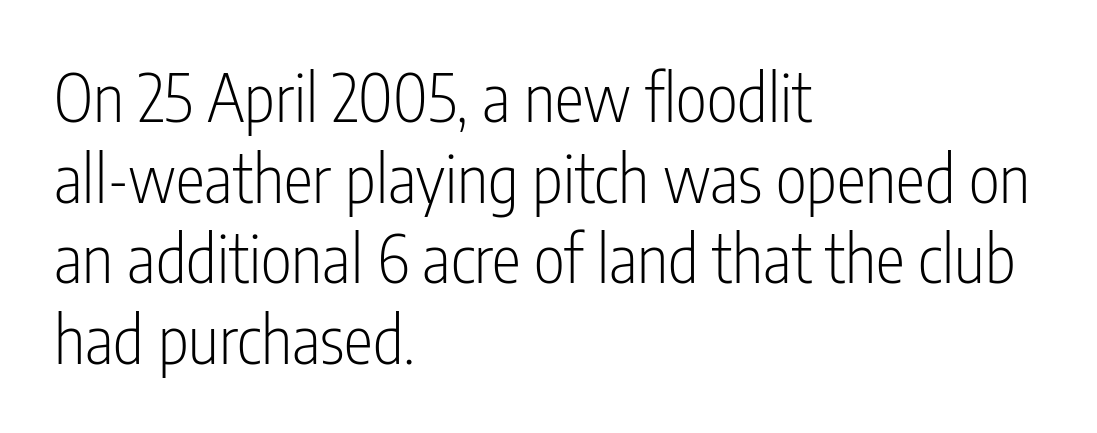
Q: Is the text bold? A: No.
Q: Is the text italic (slanted)? A: No, it is upright.
Q: Is the typeface a serif or a sans-serif typeface? A: Sans-serif.
Q: Is the text underlined? A: No.
Q: How is the paragraph aligned? A: Left-aligned.
Q: Is the spacing between letters normal or unusually wide? A: Normal.
Q: Width (condensed, normal, or wide)? A: Condensed.
Q: Stroke contrast? A: Low.
Q: x-height? A: Medium.
Q: Monospaced? A: No.
